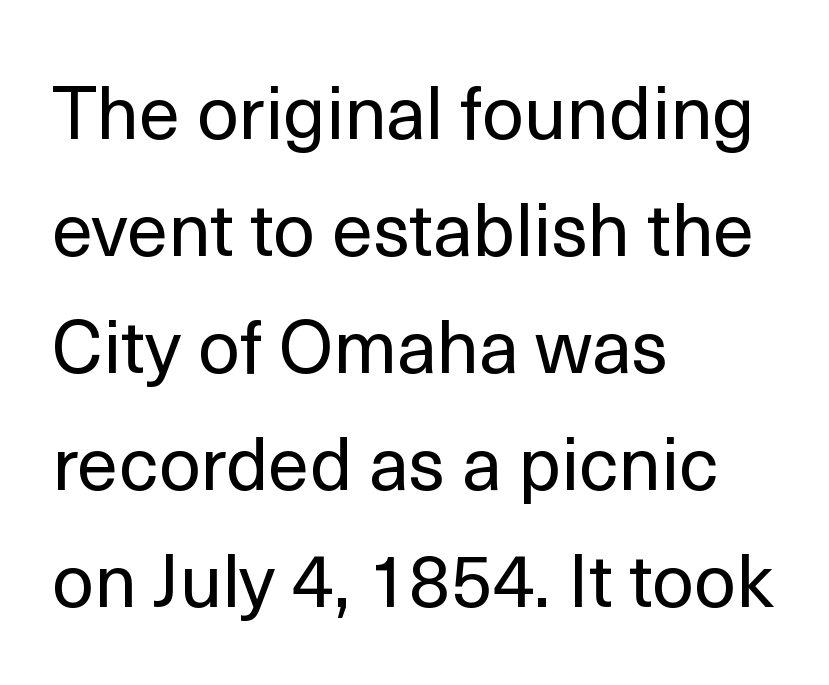
{"serif": "no", "italic": "no", "bold": "no", "weight": "regular", "width": "normal", "x_height": "medium", "monospaced": "no", "underline": "no", "align": "left", "line_spacing": "normal", "line_spacing_ratio": 1.58, "letter_spacing": "normal", "letter_spacing_em": 0.0, "glyph_px": 74}
